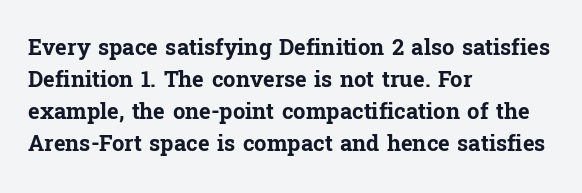
{"italic": "no", "bold": "yes", "underline": "no", "align": "left", "line_spacing": "normal", "line_spacing_ratio": 1.46, "letter_spacing": "normal", "letter_spacing_em": 0.0, "glyph_px": 22}
